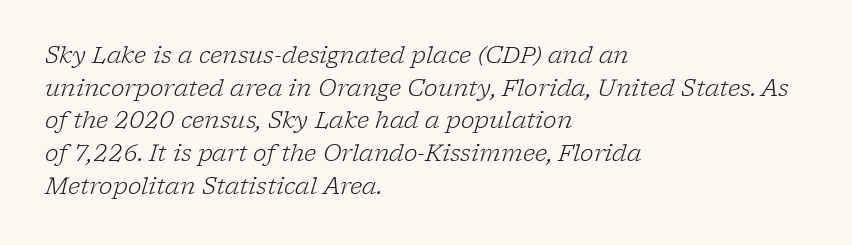
Horizontal alignment here is leftward, the default for most running prose. The strip under each line holds only bare page. The cut favours lightness, reaching ordinary text weight at its darkest. The designer left line spacing at the default.
